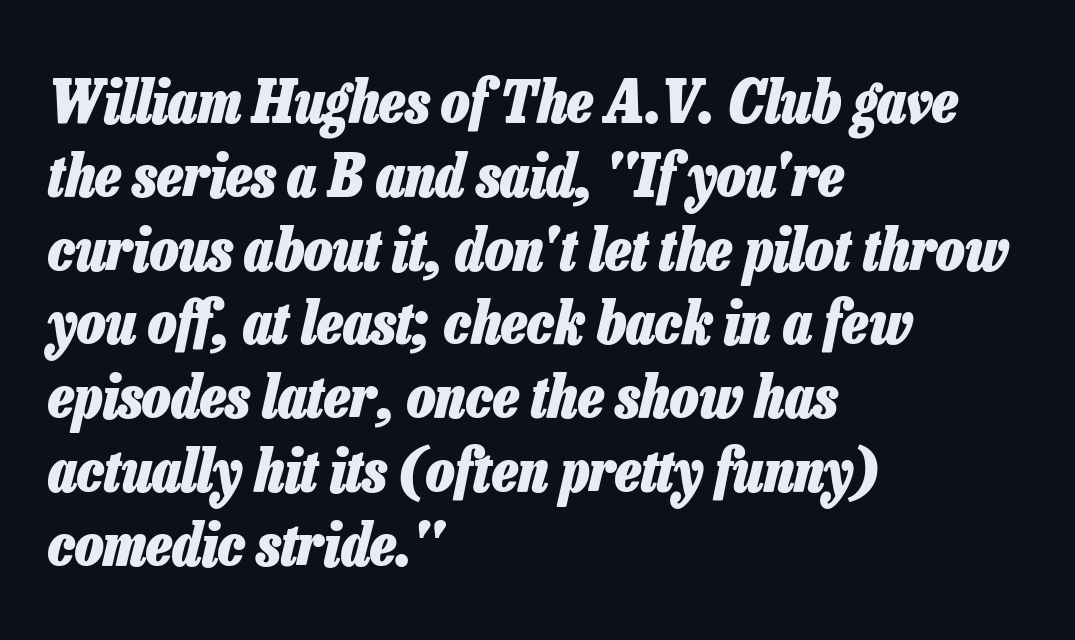
Q: Is the text bold? A: Yes.
Q: Is the text italic (slanted)? A: Yes, it leans right by about 13 degrees.
Q: Is the text underlined? A: No.
Q: How is the paragraph aligned? A: Left-aligned.
Q: Is the spacing between letters normal or unusually wide? A: Normal.
Q: Width (condensed, normal, or wide)? A: Condensed.
Q: Stroke contrast? A: Low.
Q: x-height? A: Medium.
Q: Monospaced? A: No.
